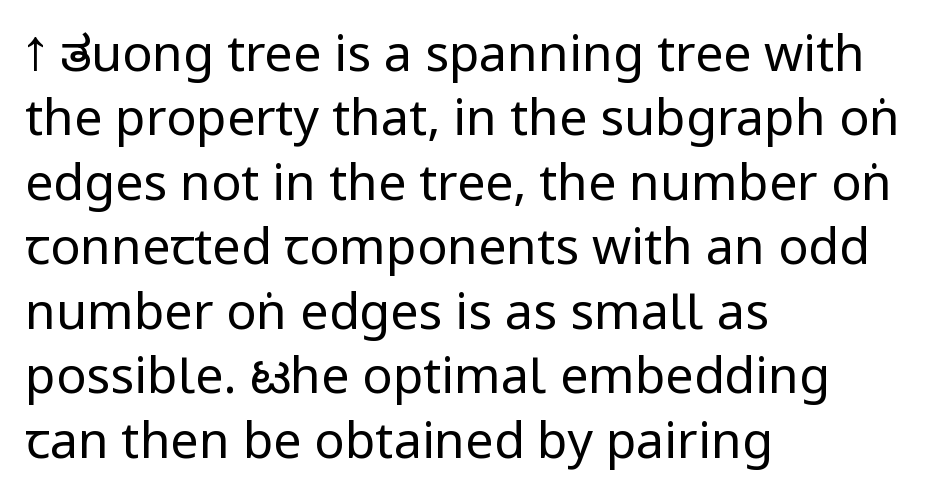
The image shows 50 px regular-weight, condensed sans-serif type, upright; set left-aligned, normal line spacing (1.29x), normal letter spacing, not underlined; low stroke contrast and a large x-height.
